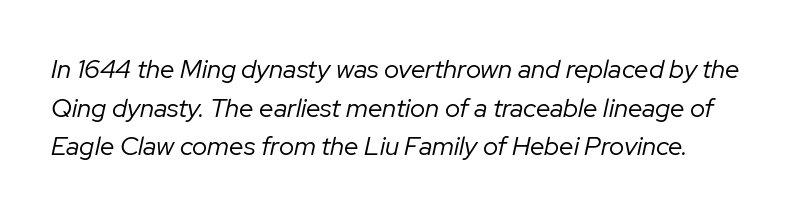
Q: Is the text bold? A: No.
Q: Is the text italic (slanted)? A: Yes, it leans right by about 12 degrees.
Q: Is the text underlined? A: No.
Q: Is the spacing between letters normal or unusually wide? A: Normal.
Q: Is the spacing between lines tight, normal or loose? A: Normal.
